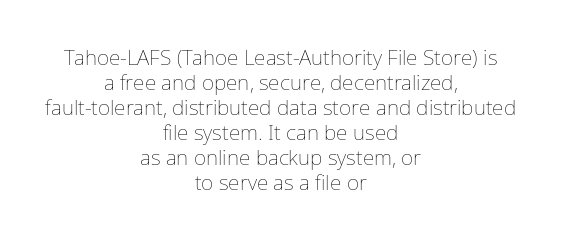
Q: Is the text bold? A: No.
Q: Is the text italic (slanted)? A: No, it is upright.
Q: Is the text underlined? A: No.
Q: How is the paragraph aligned? A: Centered.
Q: Is the spacing between letters normal or unusually wide? A: Normal.
